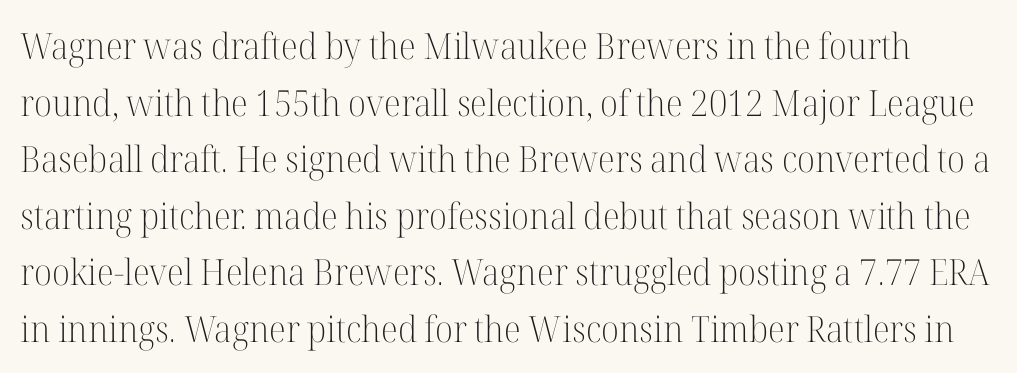
Note the varied advance widths — an 'i' is clearly narrower than an 'm'. Clear beneath every line of the passage. The horizontal fit of the characters is conventional and even. Horizontal bands of white between lines are of average thickness. The type sits square on the baseline with zero lean.
